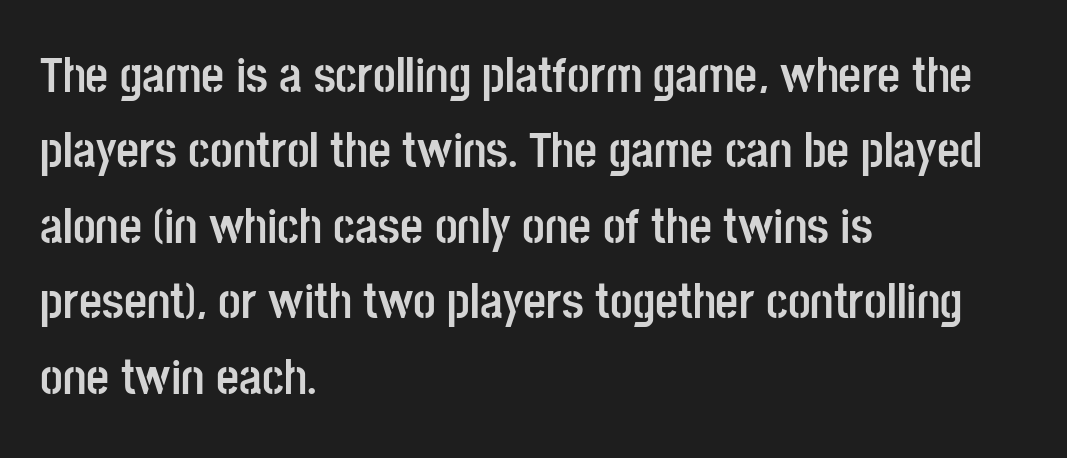
Q: Is the text bold? A: Yes.
Q: Is the text italic (slanted)? A: No, it is upright.
Q: Is the typeface a serif or a sans-serif typeface? A: Sans-serif.
Q: Is the text underlined? A: No.
Q: How is the paragraph aligned? A: Left-aligned.
Q: Is the spacing between letters normal or unusually wide? A: Normal.
Q: Is the spacing between lines tight, normal or loose? A: Normal.
Q: Width (condensed, normal, or wide)? A: Condensed.
Q: Stroke contrast? A: Low.
Q: x-height? A: Large.
Q: Monospaced? A: No.
